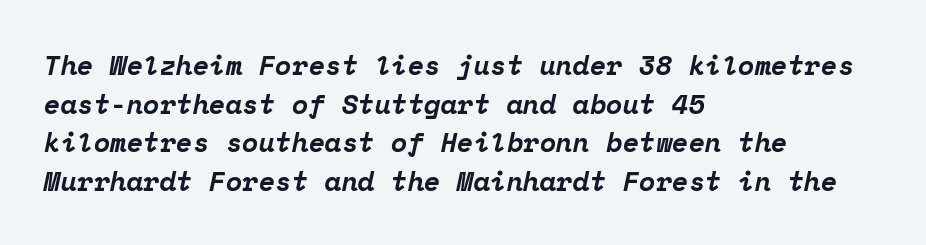
{"italic": "yes", "lean": "right", "slant_degrees": 12, "bold": "yes", "underline": "no", "align": "left", "line_spacing": "normal", "line_spacing_ratio": 1.43, "letter_spacing": "normal", "letter_spacing_em": 0.0, "glyph_px": 27}
